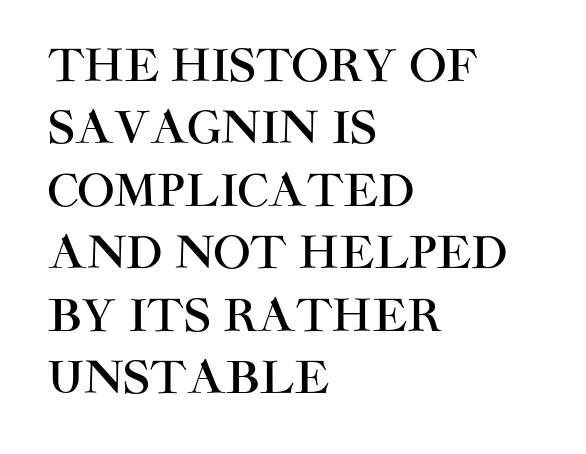
{"serif": "no", "italic": "no", "width": "normal", "stroke_contrast": "high", "x_height": "large", "monospaced": "no", "underline": "no", "align": "left", "line_spacing": "normal", "line_spacing_ratio": 1.42, "letter_spacing": "normal", "letter_spacing_em": 0.0, "glyph_px": 44}
